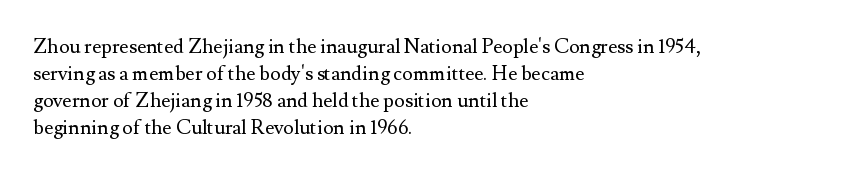
The image shows 20 px text type, upright; set left-aligned, normal line spacing (1.35x), normal letter spacing, not underlined.
